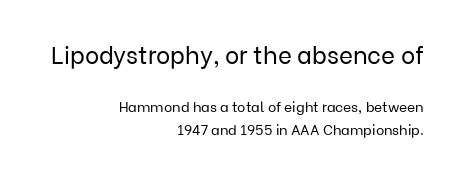
Q: Is the text bold? A: No.
Q: Is the text italic (slanted)? A: No, it is upright.
Q: Is the text underlined? A: No.
Q: How is the paragraph aligned? A: Right-aligned.
Q: Is the spacing between letters normal or unusually wide? A: Normal.
Q: Is the spacing between lines tight, normal or loose? A: Normal.
Q: Which block of text is set in a larger size, the first (top) or the second (bottom)? A: The first (top) one.
